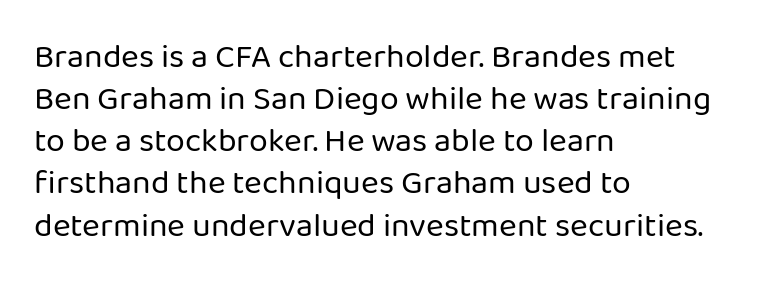
{"serif": "no", "italic": "no", "bold": "no", "weight": "regular", "width": "normal", "stroke_contrast": "low", "x_height": "medium", "monospaced": "no", "underline": "no", "align": "left", "line_spacing_ratio": 1.24, "letter_spacing": "normal", "letter_spacing_em": 0.0, "glyph_px": 34}
